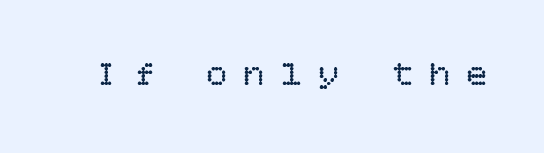
Stems here are at most as thick as an everyday book face. Beneath every word, the page is bare. The lettering stays uniformly vertical, giving the passage a roman look. Is the letter spacing exaggerated? Yes — the characters are pushed far apart.
